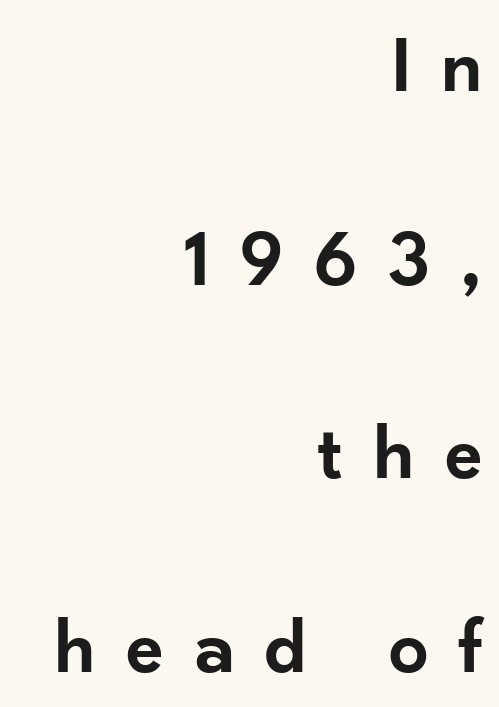
Q: Is the text bold? A: Semi-bold.
Q: Is the text italic (slanted)? A: No, it is upright.
Q: Is the typeface a serif or a sans-serif typeface? A: Sans-serif.
Q: Is the text underlined? A: No.
Q: How is the paragraph aligned? A: Right-aligned.
Q: Is the spacing between letters normal or unusually wide? A: Unusually wide.
Q: Is the spacing between lines tight, normal or loose? A: Loose.
Q: Width (condensed, normal, or wide)? A: Normal.
Q: Stroke contrast? A: Low.
Q: x-height? A: Small.
Q: Monospaced? A: No.
